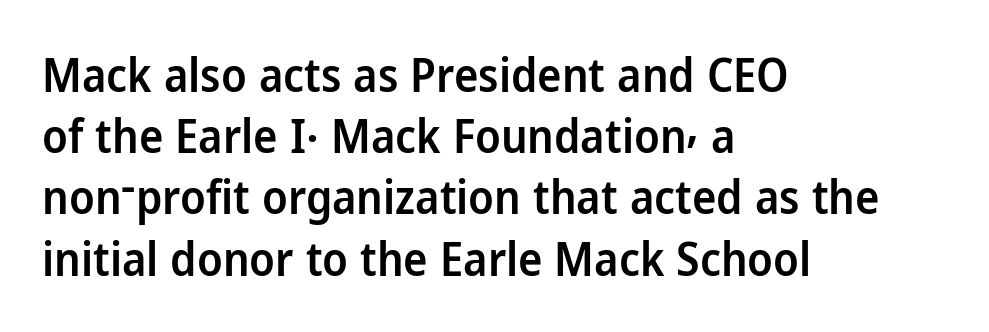
A typesetter would call this zero additional tracking. Looks like regular typesetting: each glyph gets only the width it needs. Nope, no serifs anywhere on these letters. The characters look somewhat weighty, a semibold short of true bold. Horizontal alignment here is leftward, the default for most running prose. This rendering features lettering with no underline.
